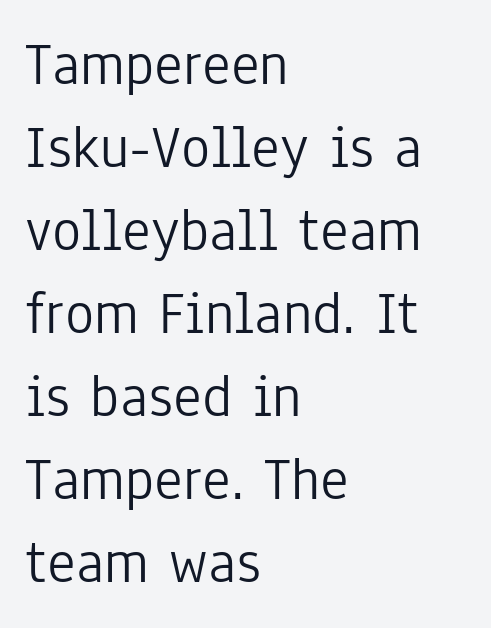
The image shows 61 px light, condensed sans-serif type, upright; set left-aligned, normal line spacing (1.36x), normal letter spacing, not underlined; low stroke contrast and a medium x-height.
